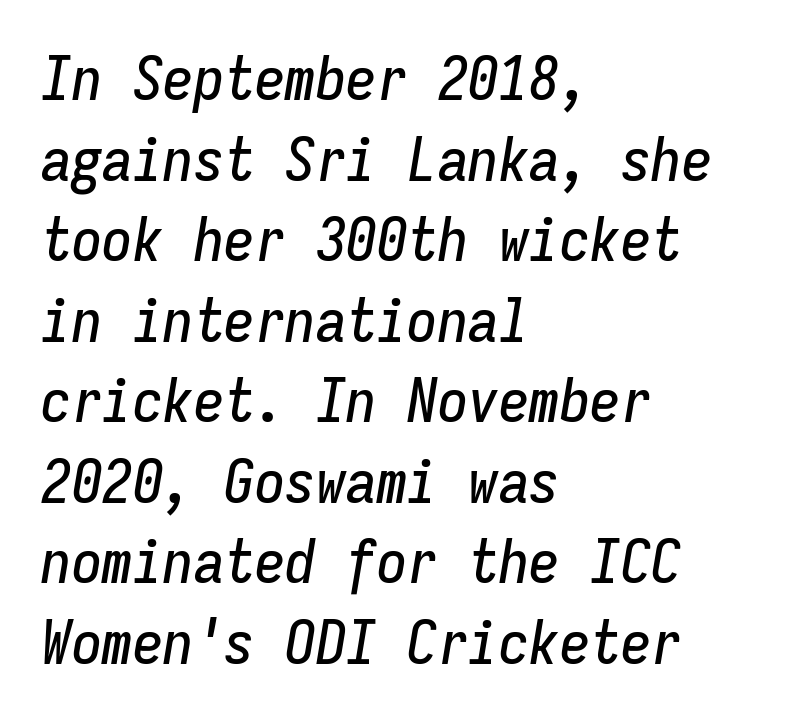
Q: Is the text italic (slanted)? A: Yes, it leans right by about 9 degrees.
Q: Is the text underlined? A: No.
Q: How is the paragraph aligned? A: Left-aligned.
Q: Is the spacing between letters normal or unusually wide? A: Normal.
Q: Is the spacing between lines tight, normal or loose? A: Normal.
Q: Width (condensed, normal, or wide)? A: Condensed.
Q: Stroke contrast? A: Low.
Q: x-height? A: Medium.
Q: Monospaced? A: Yes.
